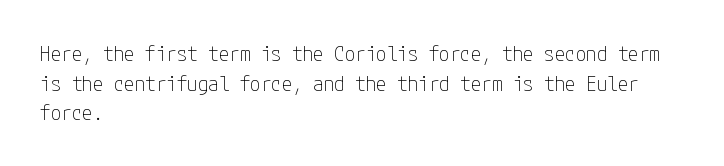
Quick note: underline off. Do the letters lean? They stand straight. The text block is weighted toward the left margin, trailing off unevenly rightward. This rendering leaves character spacing at its baseline value. Vertical spacing — default.
